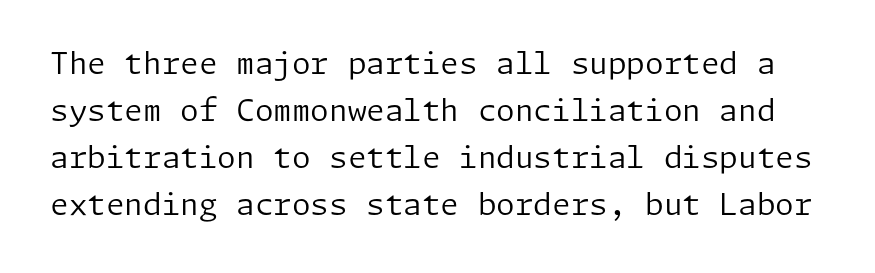
{"serif": "no", "italic": "no", "bold": "no", "weight": "regular", "width": "normal", "stroke_contrast": "low", "x_height": "medium", "underline": "no", "line_spacing": "normal", "line_spacing_ratio": 1.57, "letter_spacing": "normal", "letter_spacing_em": 0.0, "glyph_px": 30}
